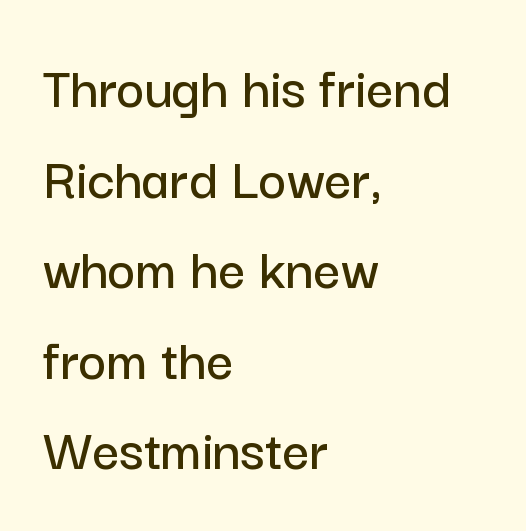
{"serif": "no", "italic": "no", "width": "normal", "stroke_contrast": "low", "x_height": "medium", "monospaced": "no", "underline": "no", "align": "left", "line_spacing": "normal", "line_spacing_ratio": 1.51, "letter_spacing": "normal", "letter_spacing_em": 0.0, "glyph_px": 60}
